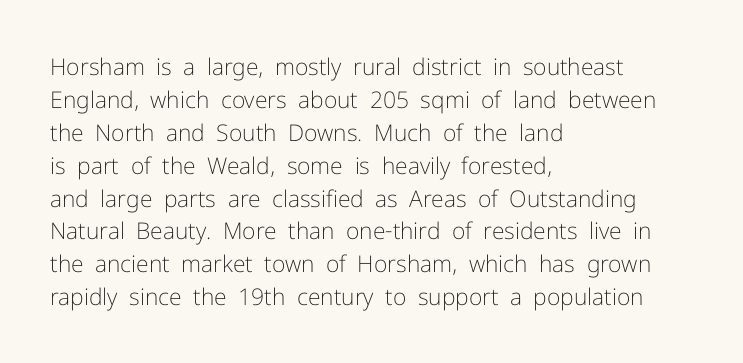
Q: Is the text bold? A: No.
Q: Is the text italic (slanted)? A: No, it is upright.
Q: Is the text underlined? A: No.
Q: How is the paragraph aligned? A: Left-aligned.
Q: Is the spacing between letters normal or unusually wide? A: Normal.
Q: Is the spacing between lines tight, normal or loose? A: Normal.
